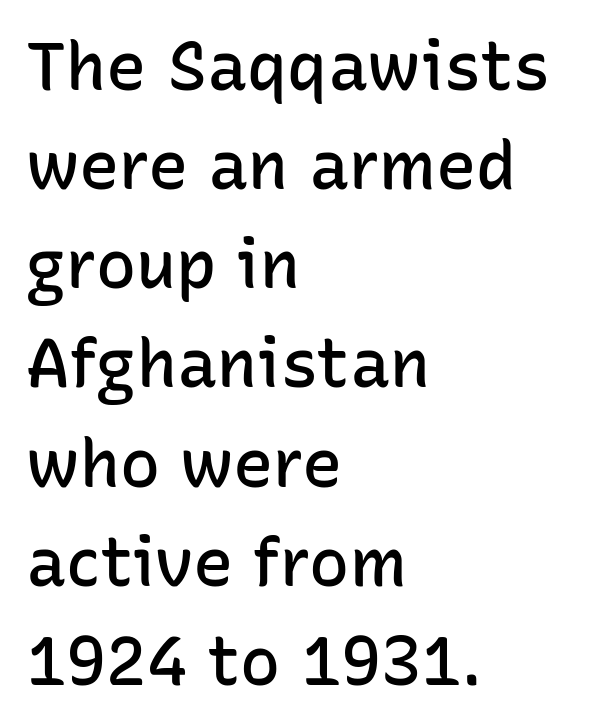
{"serif": "no", "italic": "no", "bold": "semi", "weight": "semibold", "width": "normal", "stroke_contrast": "low", "x_height": "medium", "monospaced": "no", "underline": "no", "align": "left", "line_spacing": "normal", "line_spacing_ratio": 1.48, "letter_spacing": "normal", "letter_spacing_em": 0.0, "glyph_px": 67}
